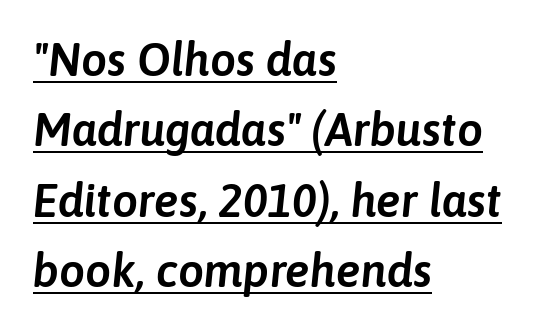
Layout note: lines flush left. Rows of type keep a routine distance in the vertical direction. Nobody touched the tracking dial on this one. Observe the lean: these are italic letterforms. The letters advance in unequal steps, a hallmark of proportional type.
